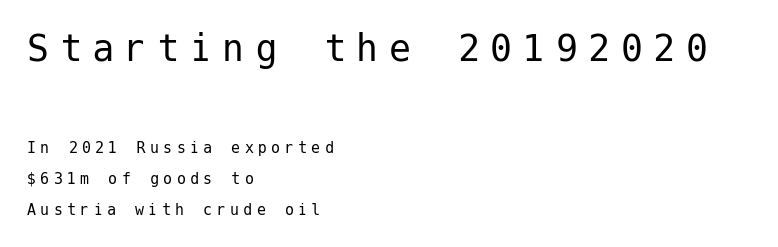
Q: Is the text bold? A: No.
Q: Is the text italic (slanted)? A: No, it is upright.
Q: Is the typeface a serif or a sans-serif typeface? A: Sans-serif.
Q: Is the text underlined? A: No.
Q: How is the paragraph aligned? A: Left-aligned.
Q: Is the spacing between letters normal or unusually wide? A: Unusually wide.
Q: Which block of text is set in a larger size, the first (top) or the second (bottom)? A: The first (top) one.
Q: Width (condensed, normal, or wide)? A: Normal.
Q: Stroke contrast? A: Low.
Q: x-height? A: Medium.
